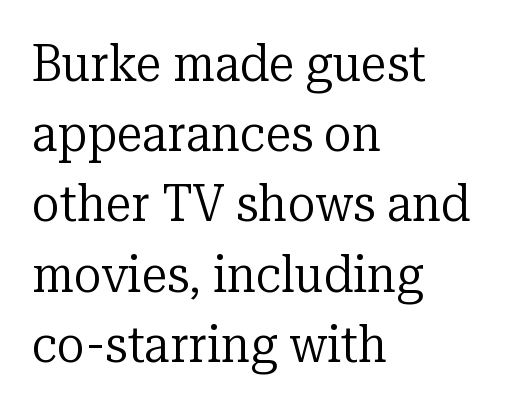
Teacher's note: observe the even left margin — that is flush-left alignment. The space beneath each line is pristine and unruled. The face used here is proportionally spaced, like ordinary book or web type. The typeface has the unassuming heft of standard copy or less.
